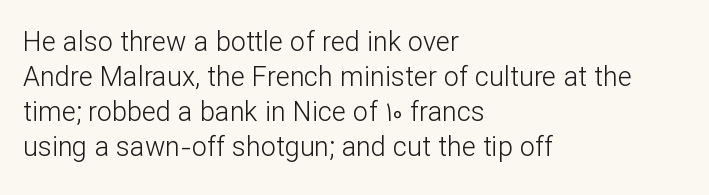
Style check: upright. Plain, unruled lines of type. The paragraph has a hard left edge and a soft right edge. This rendering leaves character spacing at its baseline value. A typesetter would call this leading conventional body-copy spacing. These glyphs show unthickened strokes, regular width or finer.
